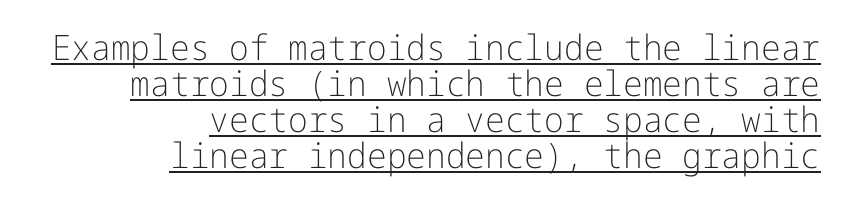
Q: Is the text bold? A: No.
Q: Is the text italic (slanted)? A: No, it is upright.
Q: Is the typeface a serif or a sans-serif typeface? A: Sans-serif.
Q: Is the text underlined? A: Yes.
Q: How is the paragraph aligned? A: Right-aligned.
Q: Is the spacing between letters normal or unusually wide? A: Normal.
Q: Is the spacing between lines tight, normal or loose? A: Tight.
Q: Width (condensed, normal, or wide)? A: Normal.
Q: Stroke contrast? A: Low.
Q: x-height? A: Medium.
